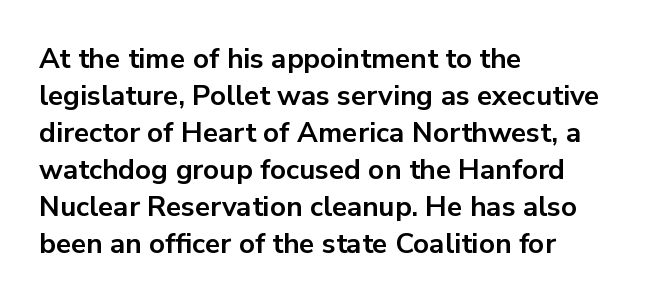
Q: Is the text bold? A: Yes.
Q: Is the text italic (slanted)? A: No, it is upright.
Q: Is the typeface a serif or a sans-serif typeface? A: Sans-serif.
Q: Is the text underlined? A: No.
Q: How is the paragraph aligned? A: Left-aligned.
Q: Is the spacing between letters normal or unusually wide? A: Normal.
Q: Is the spacing between lines tight, normal or loose? A: Normal.
Q: Width (condensed, normal, or wide)? A: Normal.
Q: Stroke contrast? A: Low.
Q: x-height? A: Medium.
Q: Monospaced? A: No.
